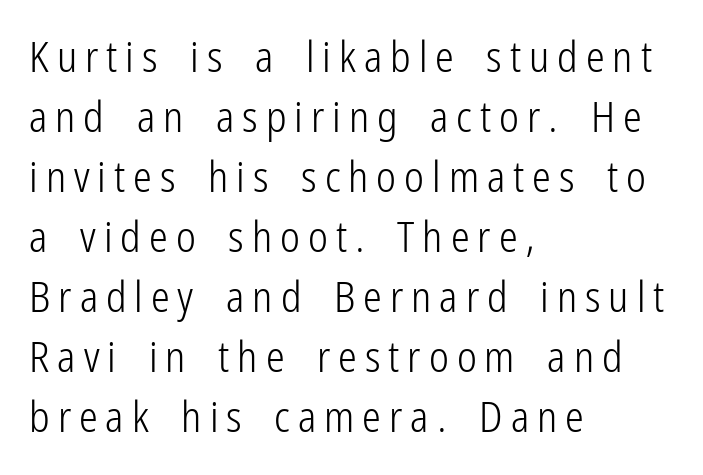
Varying glyph widths throughout — classic text-font behaviour. Decoration check: the copy has no underline. Ascenders rise straight up at ninety degrees. Line beginnings align vertically; line endings do not.
